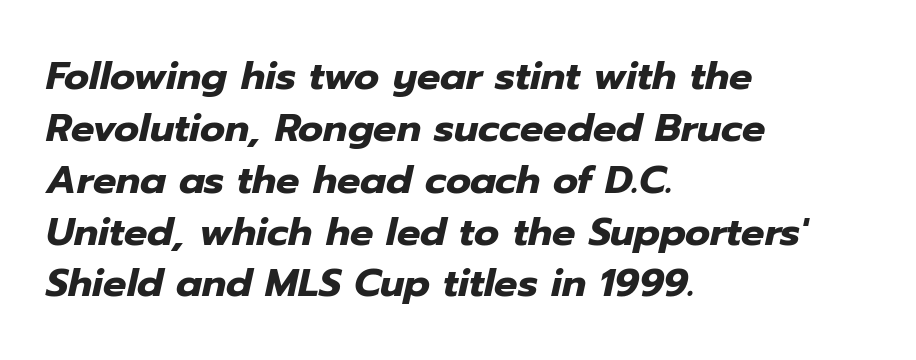
The image shows 39 px heavy type, italic (leaning right); set left-aligned, normal line spacing (1.33x), normal letter spacing, not underlined; low stroke contrast and a medium x-height.
